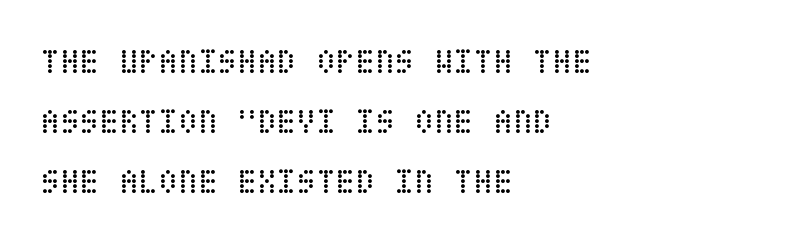
Tall strokes in this sample are plumb rather than angled. These lines sit exactly where default settings would place them. Underline: absent. The characters are drawn with everyday or finer stroke widths.
